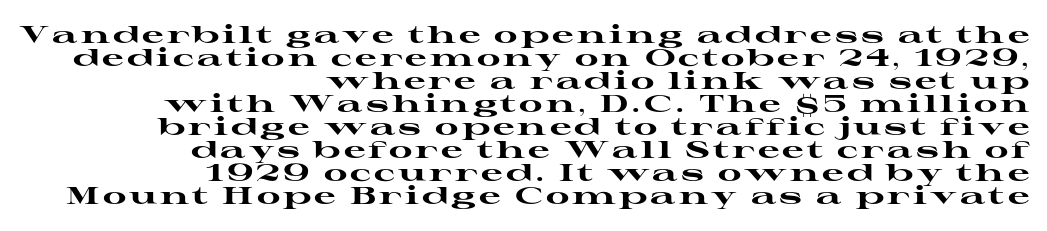
Q: Is the text bold? A: Yes.
Q: Is the text italic (slanted)? A: No, it is upright.
Q: Is the text underlined? A: No.
Q: How is the paragraph aligned? A: Right-aligned.
Q: Is the spacing between lines tight, normal or loose? A: Tight.
